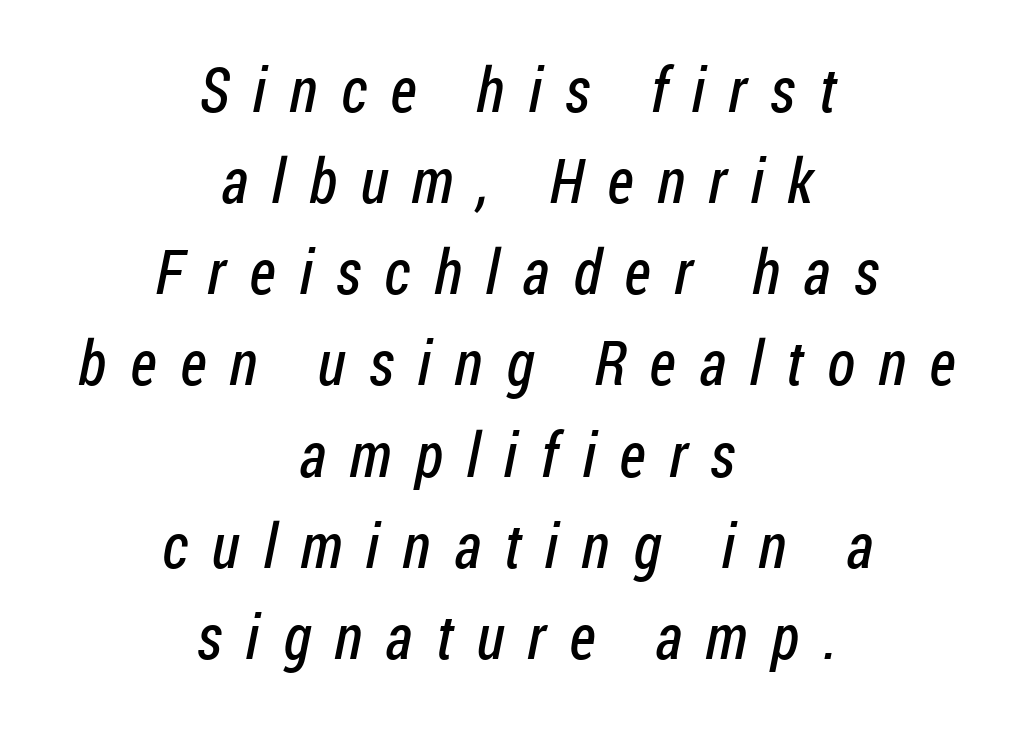
Unmarked baselines from the first word to the last. Regular leading. Short note: letters widely spaced. Stem width sits at or under what a default text font uses. The text was rendered using a sans face with plain stroke endings.
